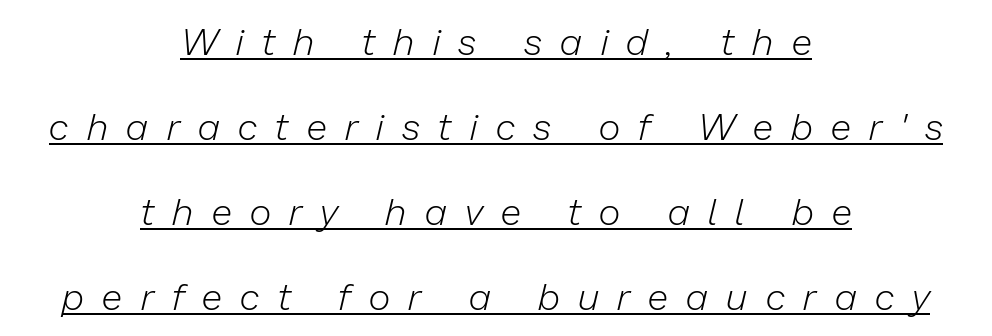
Q: Is the text bold? A: No.
Q: Is the text italic (slanted)? A: Yes, it leans right by about 13 degrees.
Q: Is the text underlined? A: Yes.
Q: How is the paragraph aligned? A: Centered.
Q: Is the spacing between letters normal or unusually wide? A: Unusually wide.
Q: Is the spacing between lines tight, normal or loose? A: Loose.
Q: Width (condensed, normal, or wide)? A: Normal.
Q: Stroke contrast? A: Low.
Q: x-height? A: Medium.
Q: Monospaced? A: No.
